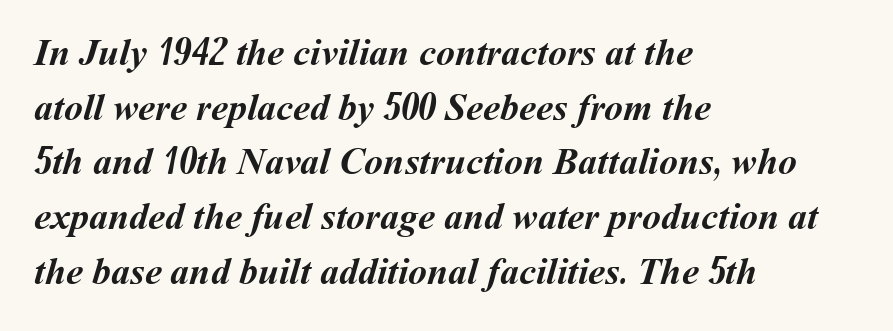
Varying glyph widths throughout — classic text-font behaviour. Thick stems and heavy bowls — unmistakably bold. Words appear dense and cohesive because spacing is normal. Plain, unruled lines of type. Line spacing here is normal.
